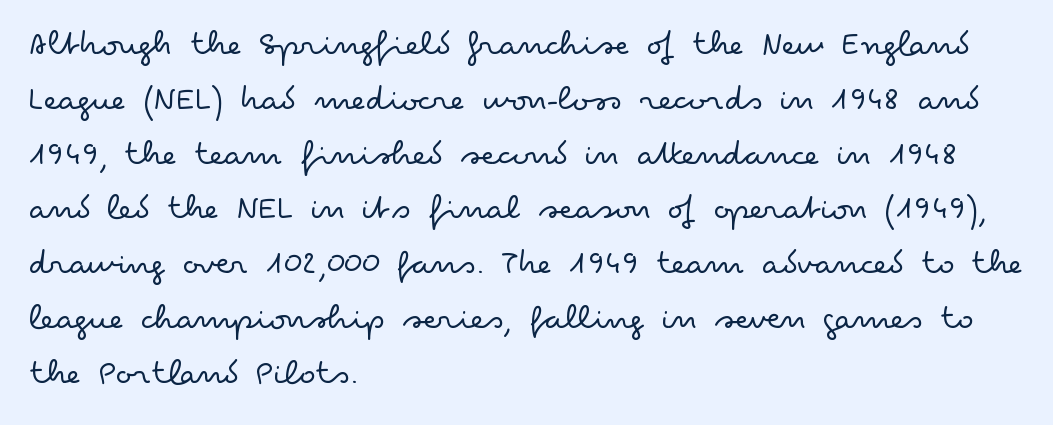
Q: Is the text bold? A: No.
Q: Is the text italic (slanted)? A: No, it is upright.
Q: Is the typeface a serif or a sans-serif typeface? A: Sans-serif.
Q: Is the text underlined? A: No.
Q: How is the paragraph aligned? A: Left-aligned.
Q: Is the spacing between letters normal or unusually wide? A: Normal.
Q: Is the spacing between lines tight, normal or loose? A: Normal.
Q: Width (condensed, normal, or wide)? A: Wide.
Q: Stroke contrast? A: Low.
Q: x-height? A: Small.
Q: Monospaced? A: No.
